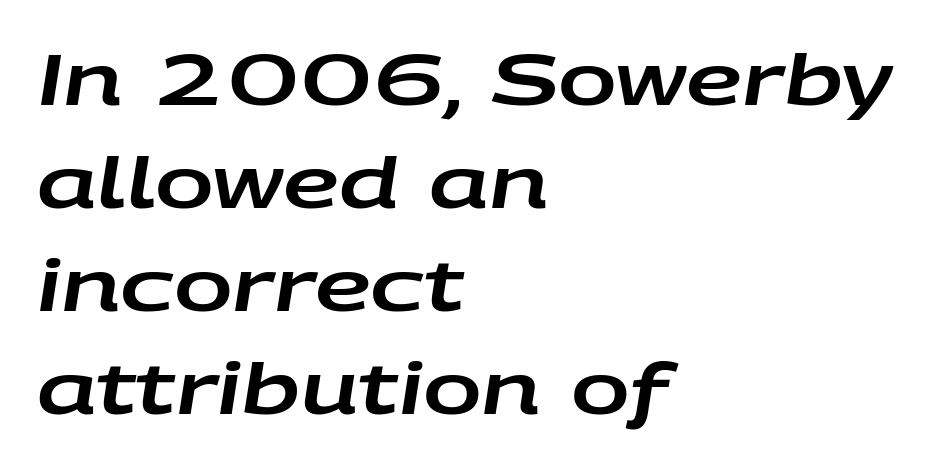
Letters rest on an invisible, unmarked baseline. This sample uses an oblique cut, with every glyph tilted off the vertical. The compositor pushed each line to the left boundary. Spacing between characters is what you'd get straight out of the box.
